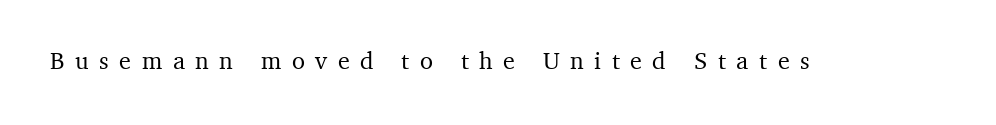
Compared with typical body copy, the letter spacing here is much looser. Ascenders rise straight up at ninety degrees. Clear beneath every line of the passage.
